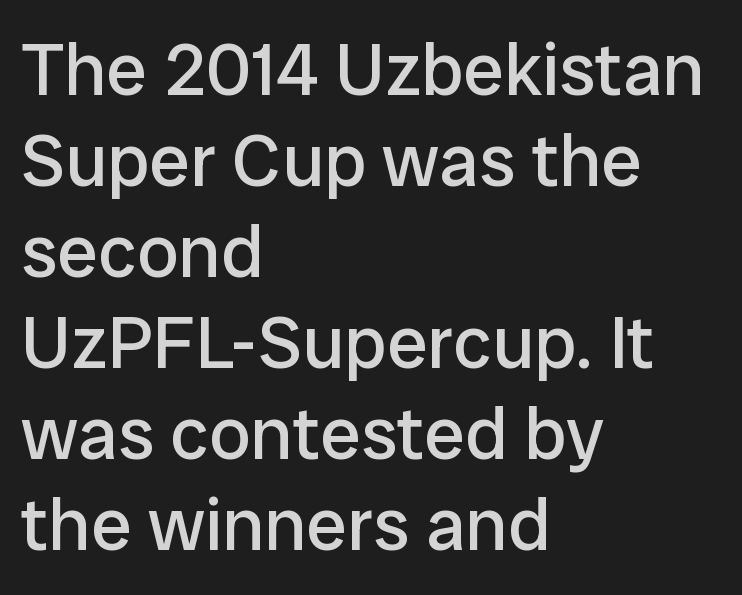
How are the letters spaced? Ordinarily, with no added tracking. Quick note: not italic, upright. Lines of text with bare space underneath. Serifs: no, the terminals of the letterforms are clean. Is this a fixed-width face? No — the glyphs have proportional, varying widths.
